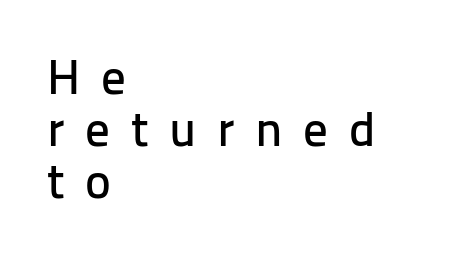
The image shows 49 px sans-serif type, upright; set left-aligned, tight line spacing (1.06x), unusually wide letter spacing (+0.42 em), not underlined; low stroke contrast and a medium x-height.
